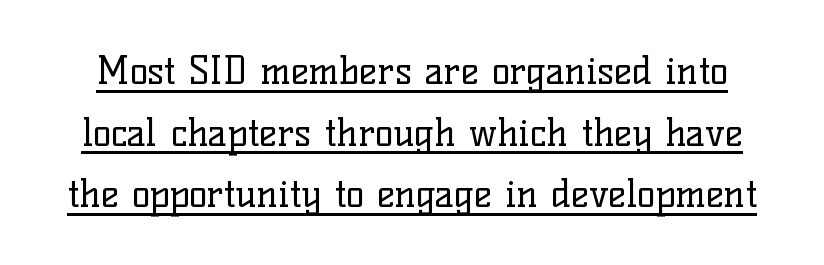
Q: Is the text bold? A: No.
Q: Is the text italic (slanted)? A: No, it is upright.
Q: Is the typeface a serif or a sans-serif typeface? A: Serif.
Q: Is the text underlined? A: Yes.
Q: Is the spacing between letters normal or unusually wide? A: Normal.
Q: Is the spacing between lines tight, normal or loose? A: Normal.
Q: Width (condensed, normal, or wide)? A: Normal.
Q: Stroke contrast? A: Low.
Q: x-height? A: Medium.
Q: Monospaced? A: No.
